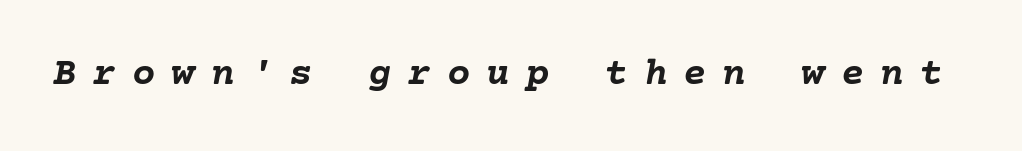
{"italic": "yes", "lean": "right", "slant_degrees": 10, "bold": "yes", "weight": "semibold", "width": "normal", "stroke_contrast": "low", "x_height": "medium", "underline": "no", "letter_spacing": "wide", "letter_spacing_em": 0.41, "glyph_px": 39}
